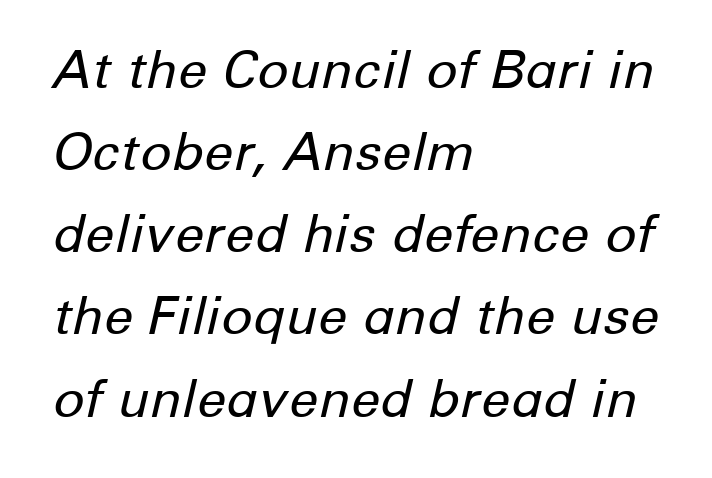
The image shows 52 px regular-weight type, italic (leaning right); set left-aligned, normal line spacing (1.58x), normal letter spacing, not underlined; low stroke contrast and a medium x-height.
